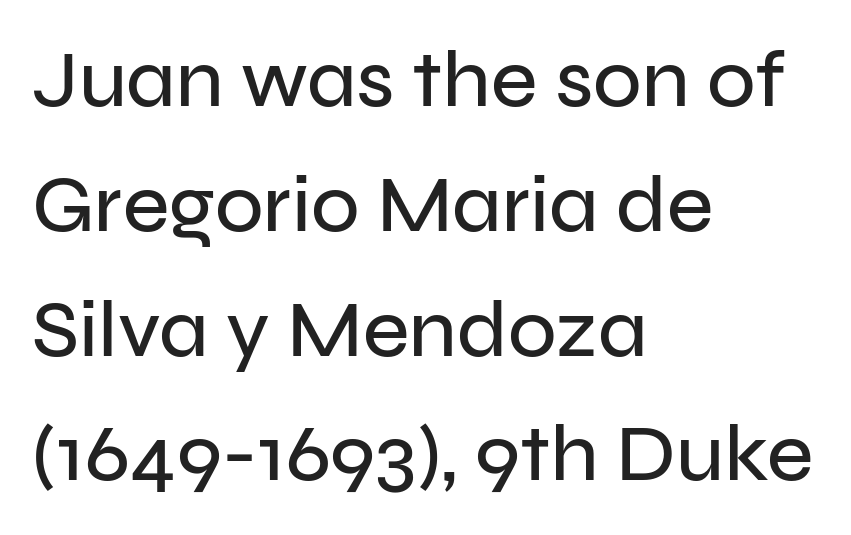
The image shows 80 px sans-serif type, upright; set left-aligned, normal line spacing (1.56x), normal letter spacing, not underlined; low stroke contrast and a medium x-height.
